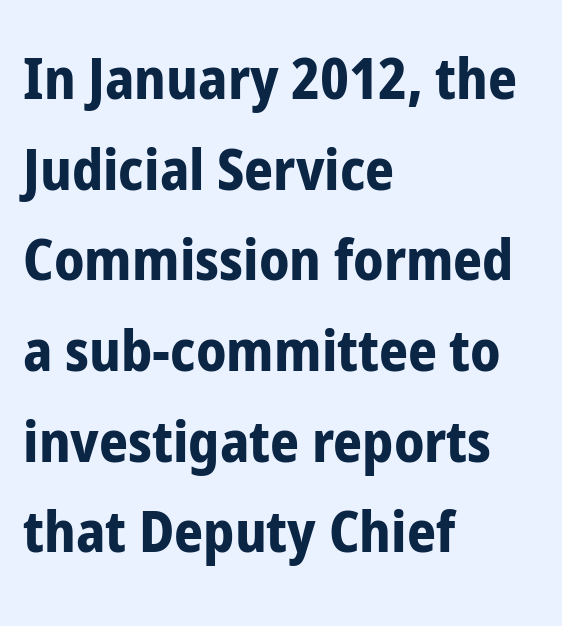
The image shows 57 px bold, condensed sans-serif type, upright; set left-aligned, normal line spacing (1.59x), normal letter spacing, not underlined; low stroke contrast and a medium x-height.
